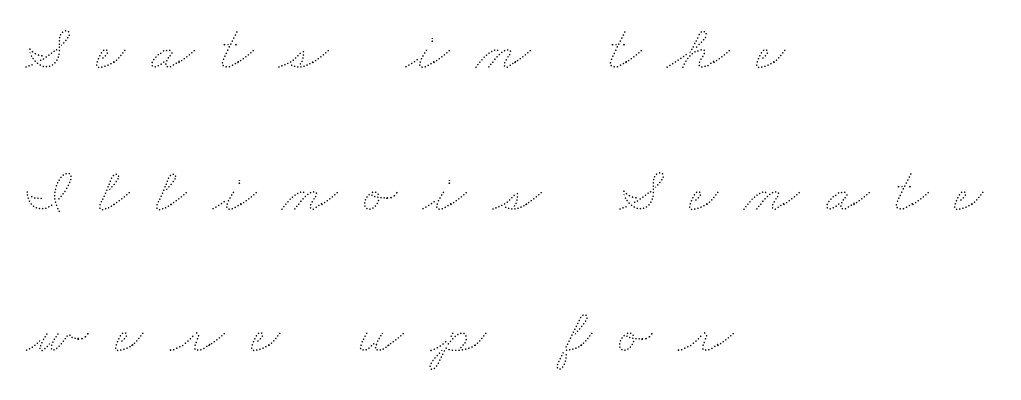
Honestly, there is no underline to notice here at all. Do the characters align in a grid? No, the font is proportional. These lines stack with their left ends in a neat column. Display-style spreading of the glyphs; the letterfit is very open. How would I describe the line gaps? Wide and relaxed. Stem width sits at or under what a default text font uses.
